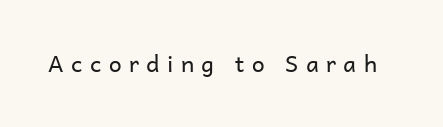
Q: Is the text bold? A: No.
Q: Is the text italic (slanted)? A: No, it is upright.
Q: Is the text underlined? A: No.
Q: Is the spacing between letters normal or unusually wide? A: Unusually wide.
